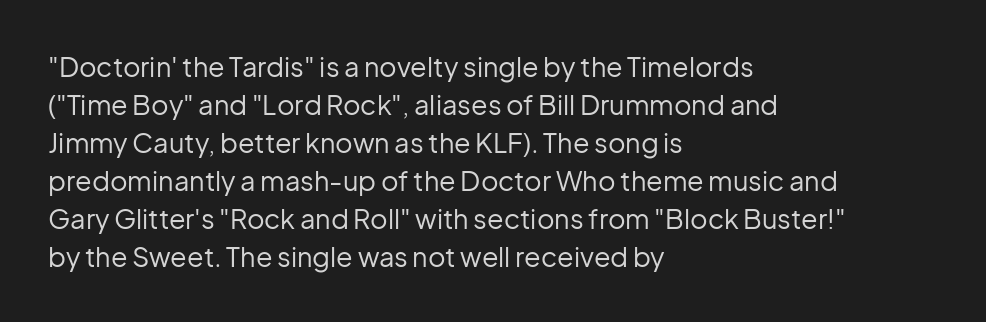
The designer left line spacing at the default. A classic flush-left, rag-right setting is used for this passage. The font sits on the lighter half of the weight spectrum, regular included. The letters stand straight up with perfectly vertical stems. No word sits above an underline.
